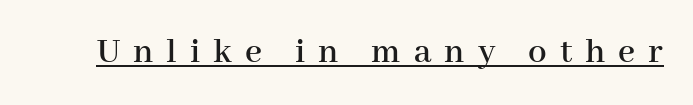
{"serif": "yes", "italic": "no", "width": "normal", "stroke_contrast": "high", "x_height": "medium", "monospaced": "no", "underline": "yes", "letter_spacing": "wide", "letter_spacing_em": 0.35, "glyph_px": 37}
